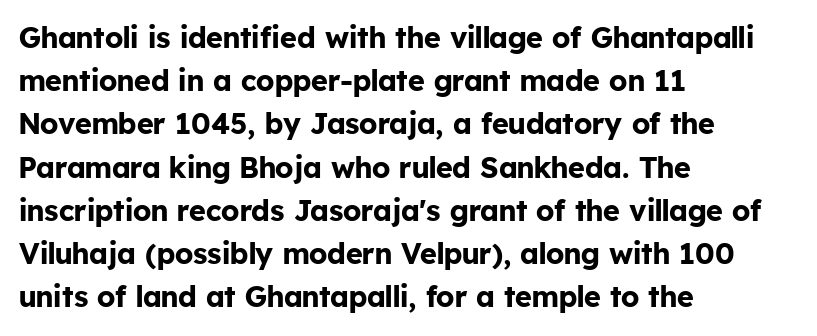
A bare baseline throughout the passage. A typesetter would mark this as roman, not italic. Note the varied advance widths — an 'i' is clearly narrower than an 'm'. Successive baselines arrive at the customary interval. The rendering shows plain stroke endings on the letterforms — a sans-serif design.
